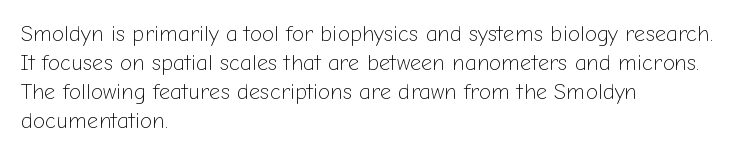
Tall strokes in this sample are plumb rather than angled. The passage shown has conventional tracking throughout. Every row of glyphs begins at an identical x-position on the left. A normal amount of white space separates one row of letters from the next. Type without underlining.
